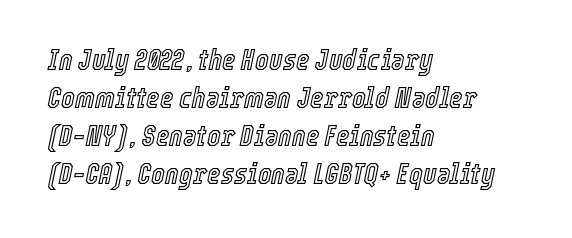
{"italic": "yes", "lean": "right", "slant_degrees": 12, "width": "condensed", "x_height": "medium", "monospaced": "no", "underline": "no", "align": "left", "line_spacing": "normal", "line_spacing_ratio": 1.31, "letter_spacing": "normal", "letter_spacing_em": 0.0, "glyph_px": 29}
